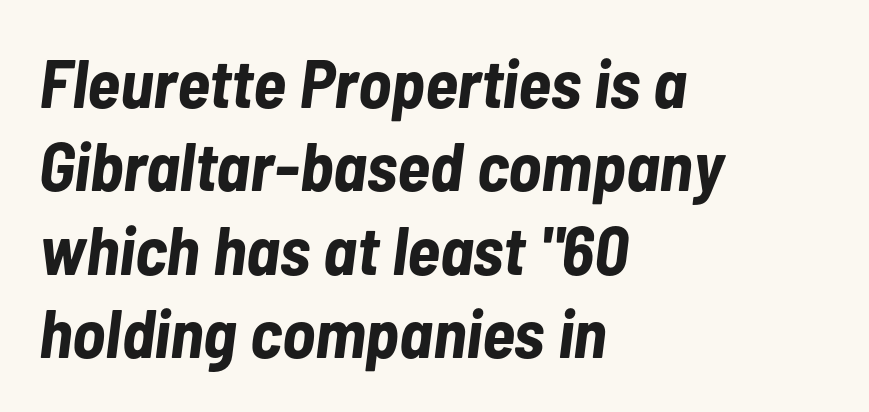
No word sits above an underline. Italic: yes, the glyphs are oblique. The letters sit at their default tracking, neither squeezed nor spread. The typesetter chose a ragged-right arrangement here. Summary of weight: heavy, a full bold.
